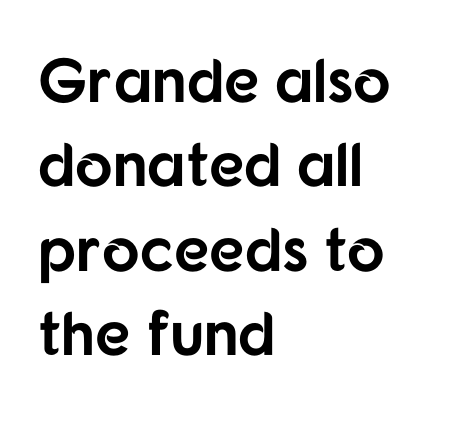
The image shows 62 px bold sans-serif type, upright; set left-aligned, normal line spacing (1.36x), normal letter spacing, not underlined; low stroke contrast and a medium x-height.
